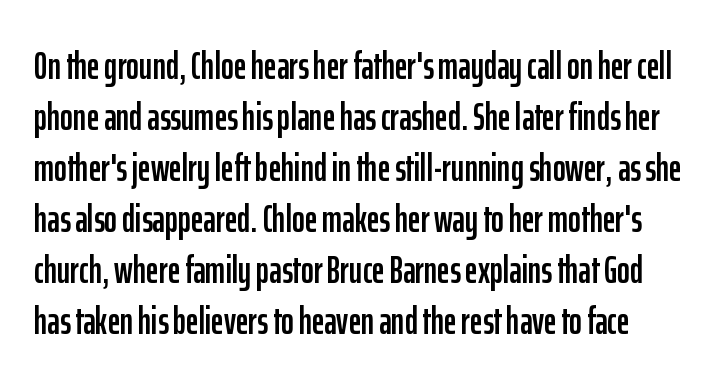
The image shows 39 px condensed sans-serif type, upright; set normal line spacing (1.31x), normal letter spacing, not underlined; low stroke contrast and a medium x-height.
